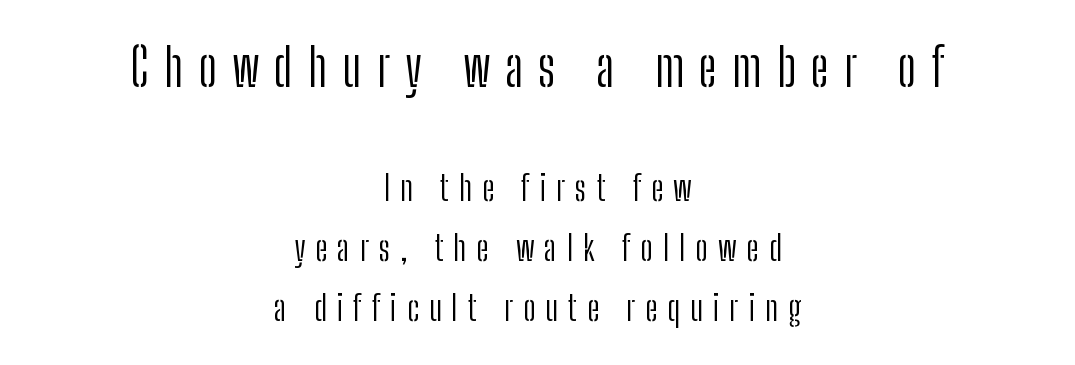
Of the two passages, the one on top uses the larger point size. The passage is arranged like a title page — every line centered. Weight: in the light-to-regular range. Note the varied advance widths — an 'i' is clearly narrower than an 'm'. Compared with typical body copy, the letter spacing here is much looser. No word sits above an underline.
